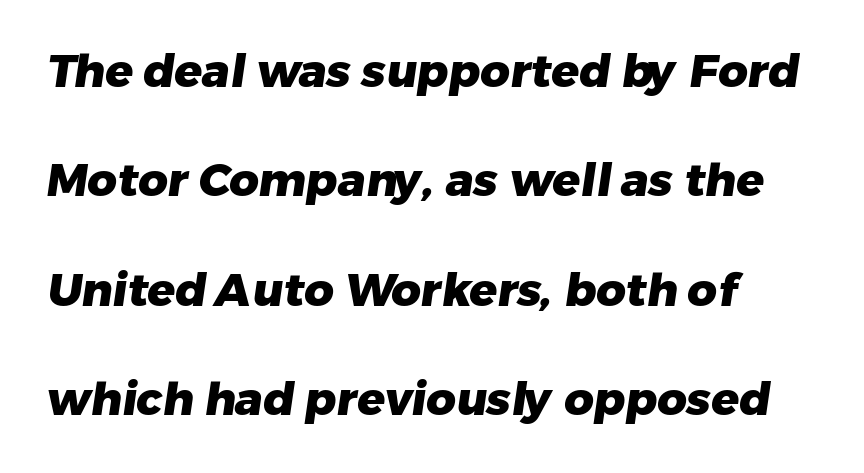
Q: Is the text bold? A: Yes.
Q: Is the typeface a serif or a sans-serif typeface? A: Sans-serif.
Q: Is the text underlined? A: No.
Q: How is the paragraph aligned? A: Left-aligned.
Q: Is the spacing between letters normal or unusually wide? A: Normal.
Q: Is the spacing between lines tight, normal or loose? A: Loose.
Q: Width (condensed, normal, or wide)? A: Normal.
Q: Stroke contrast? A: Low.
Q: x-height? A: Medium.
Q: Monospaced? A: No.
